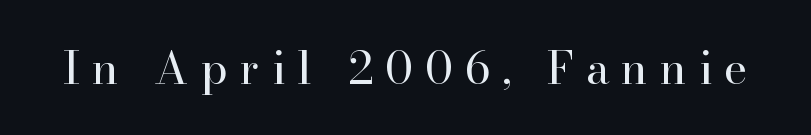
{"serif": "yes", "italic": "no", "bold": "no", "weight": "regular", "width": "normal", "stroke_contrast": "high", "x_height": "small", "monospaced": "no", "underline": "no", "letter_spacing": "wide", "letter_spacing_em": 0.27, "glyph_px": 45}
